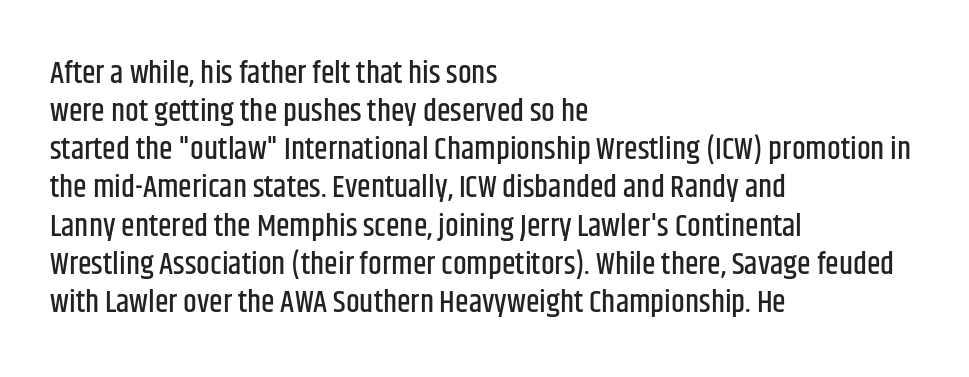
Q: Is the text italic (slanted)? A: No, it is upright.
Q: Is the typeface a serif or a sans-serif typeface? A: Sans-serif.
Q: Is the text underlined? A: No.
Q: How is the paragraph aligned? A: Left-aligned.
Q: Is the spacing between letters normal or unusually wide? A: Normal.
Q: Width (condensed, normal, or wide)? A: Condensed.
Q: Stroke contrast? A: Low.
Q: x-height? A: Large.
Q: Monospaced? A: No.
